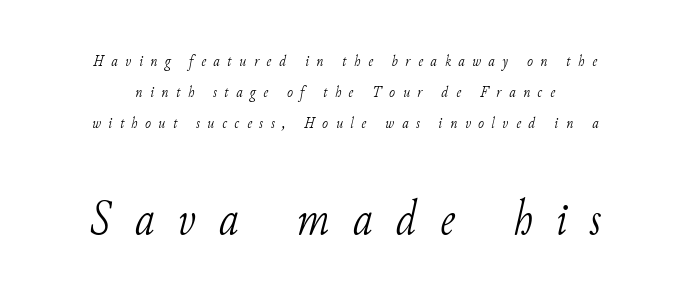
{"serif": "yes", "italic": "yes", "lean": "right", "slant_degrees": 11, "bold": "no", "weight": "light", "width": "normal", "stroke_contrast": "low", "x_height": "small", "monospaced": "no", "underline": "no", "line_spacing": "loose", "line_spacing_ratio": 1.95, "letter_spacing": "wide", "letter_spacing_em": 0.47, "larger_block": "second", "size_ratio": 3.06, "glyph_px": 49}
